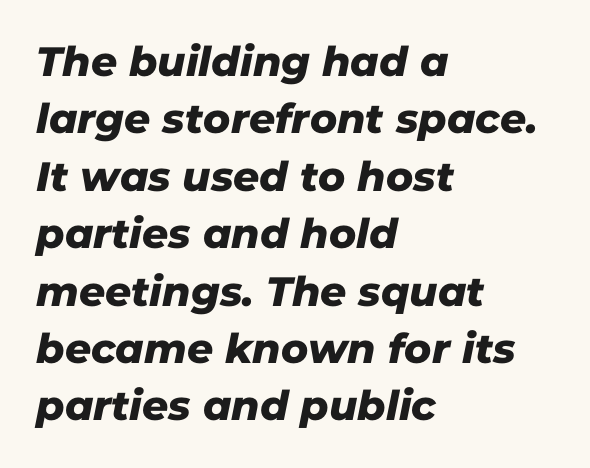
Q: Is the typeface a serif or a sans-serif typeface? A: Sans-serif.
Q: Is the text underlined? A: No.
Q: How is the paragraph aligned? A: Left-aligned.
Q: Is the spacing between letters normal or unusually wide? A: Normal.
Q: Is the spacing between lines tight, normal or loose? A: Normal.
Q: Width (condensed, normal, or wide)? A: Normal.
Q: Stroke contrast? A: Low.
Q: x-height? A: Medium.
Q: Monospaced? A: No.
